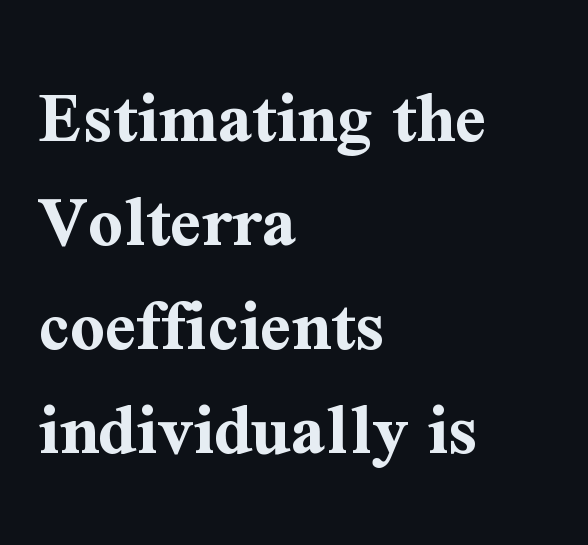
Q: Is the text bold? A: Yes.
Q: Is the text italic (slanted)? A: No, it is upright.
Q: Is the typeface a serif or a sans-serif typeface? A: Serif.
Q: Is the text underlined? A: No.
Q: How is the paragraph aligned? A: Left-aligned.
Q: Is the spacing between letters normal or unusually wide? A: Normal.
Q: Is the spacing between lines tight, normal or loose? A: Normal.
Q: Width (condensed, normal, or wide)? A: Normal.
Q: Stroke contrast? A: Medium.
Q: x-height? A: Medium.
Q: Monospaced? A: No.
